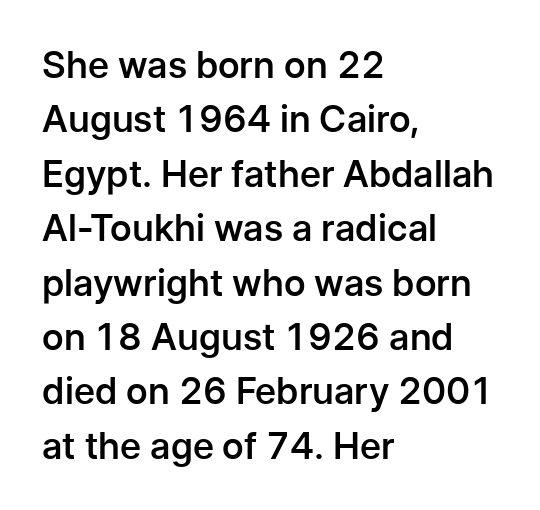
Q: Is the text bold? A: Semi-bold.
Q: Is the text italic (slanted)? A: No, it is upright.
Q: Is the typeface a serif or a sans-serif typeface? A: Sans-serif.
Q: Is the text underlined? A: No.
Q: How is the paragraph aligned? A: Left-aligned.
Q: Is the spacing between letters normal or unusually wide? A: Normal.
Q: Is the spacing between lines tight, normal or loose? A: Normal.
Q: Width (condensed, normal, or wide)? A: Normal.
Q: Stroke contrast? A: Low.
Q: x-height? A: Medium.
Q: Monospaced? A: No.
